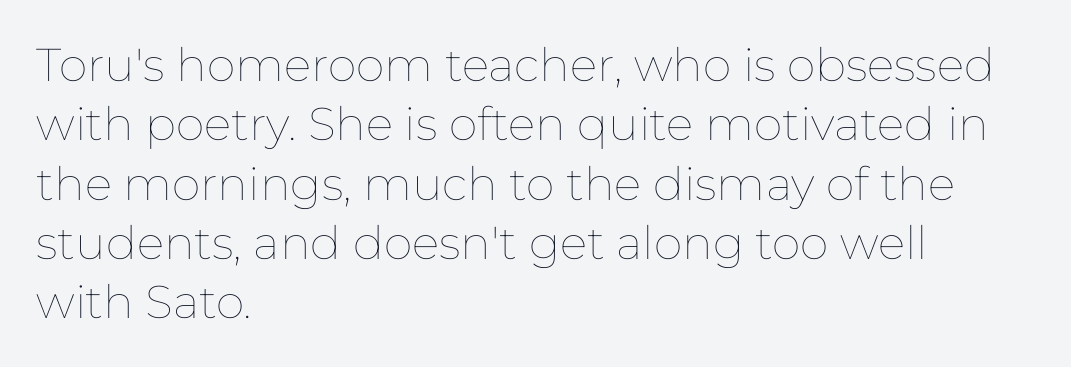
{"italic": "no", "bold": "no", "weight": "thin", "width": "normal", "stroke_contrast": "low", "x_height": "medium", "monospaced": "no", "underline": "no", "align": "left", "line_spacing": "normal", "line_spacing_ratio": 1.29, "letter_spacing": "normal", "letter_spacing_em": 0.0, "glyph_px": 46}
